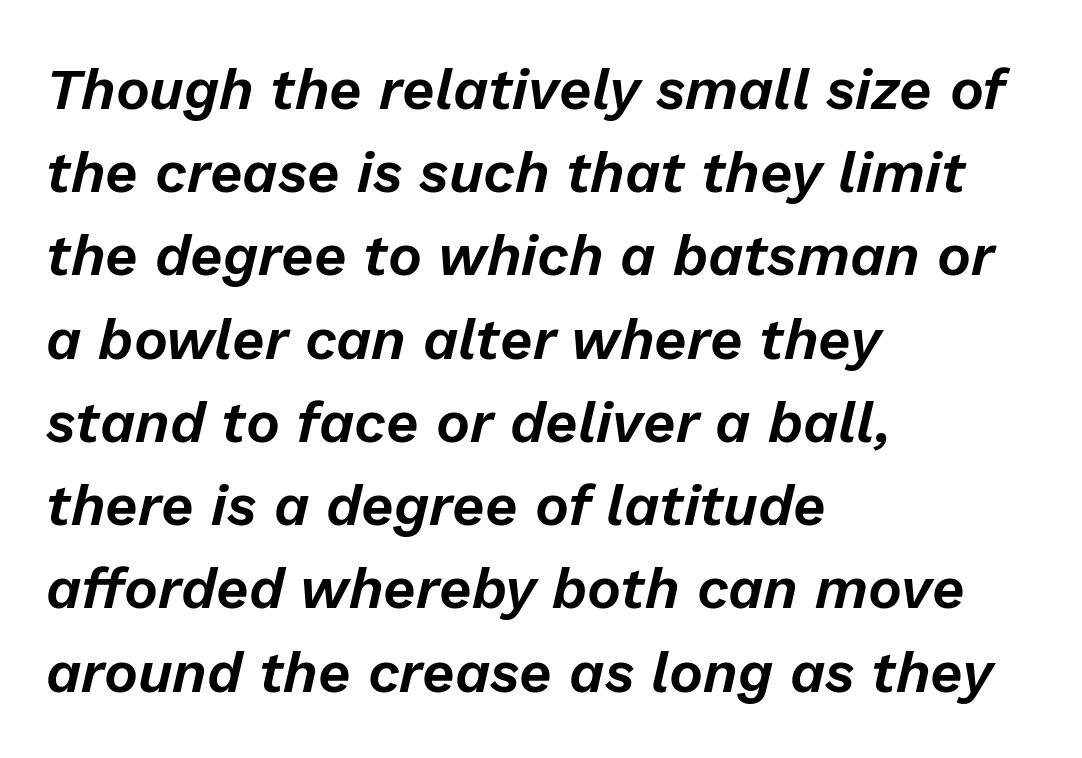
{"italic": "yes", "lean": "right", "slant_degrees": 13, "width": "normal", "stroke_contrast": "low", "x_height": "medium", "monospaced": "no", "underline": "no", "align": "left", "line_spacing": "normal", "line_spacing_ratio": 1.46, "letter_spacing": "normal", "letter_spacing_em": 0.0, "glyph_px": 57}
